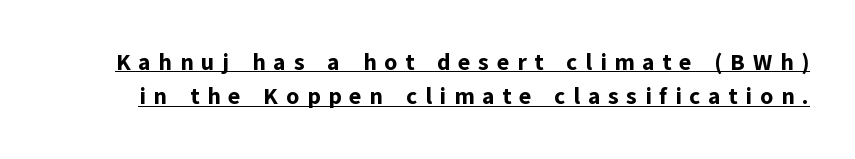
The image shows 23 px bold type, upright; set normal line spacing (1.49x), unusually wide letter spacing (+0.34 em), underlined.
